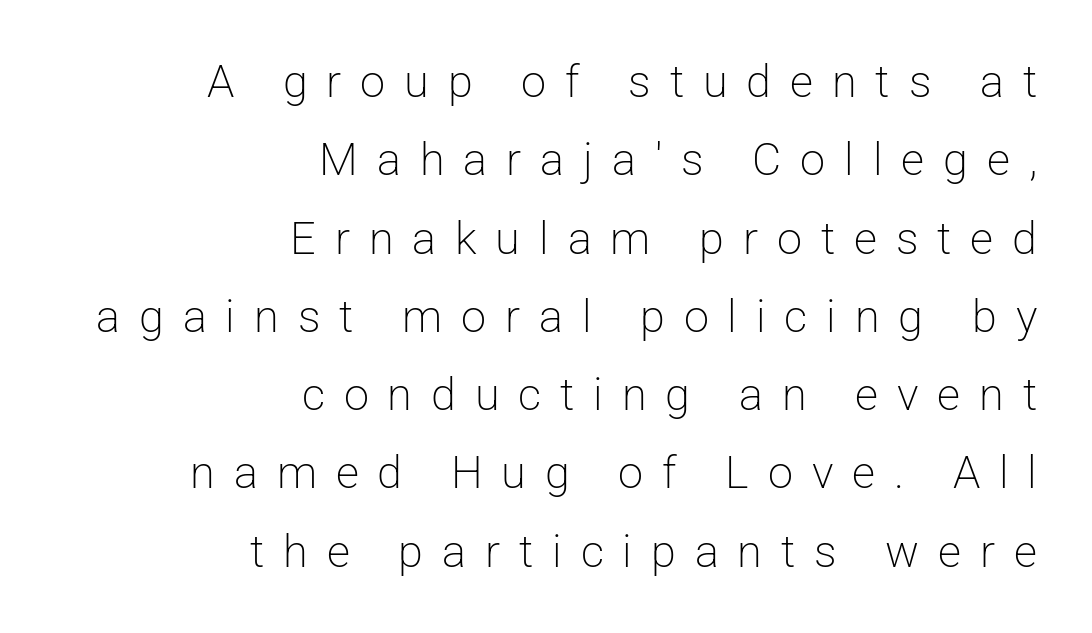
The face used here is proportionally spaced, like ordinary book or web type. A typesetter would label this face a sans. It's the straight-up-and-down kind of type. Horizontal alignment here is rightward, an uncommon choice for prose. The letterforms sit at book weight or below.
